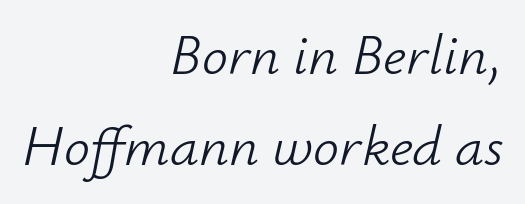
{"italic": "yes", "lean": "right", "slant_degrees": 12, "bold": "no", "weight": "light", "width": "normal", "stroke_contrast": "low", "x_height": "small", "monospaced": "no", "underline": "no", "align": "right", "line_spacing": "normal", "line_spacing_ratio": 1.57, "letter_spacing": "normal", "letter_spacing_em": 0.0, "glyph_px": 58}
